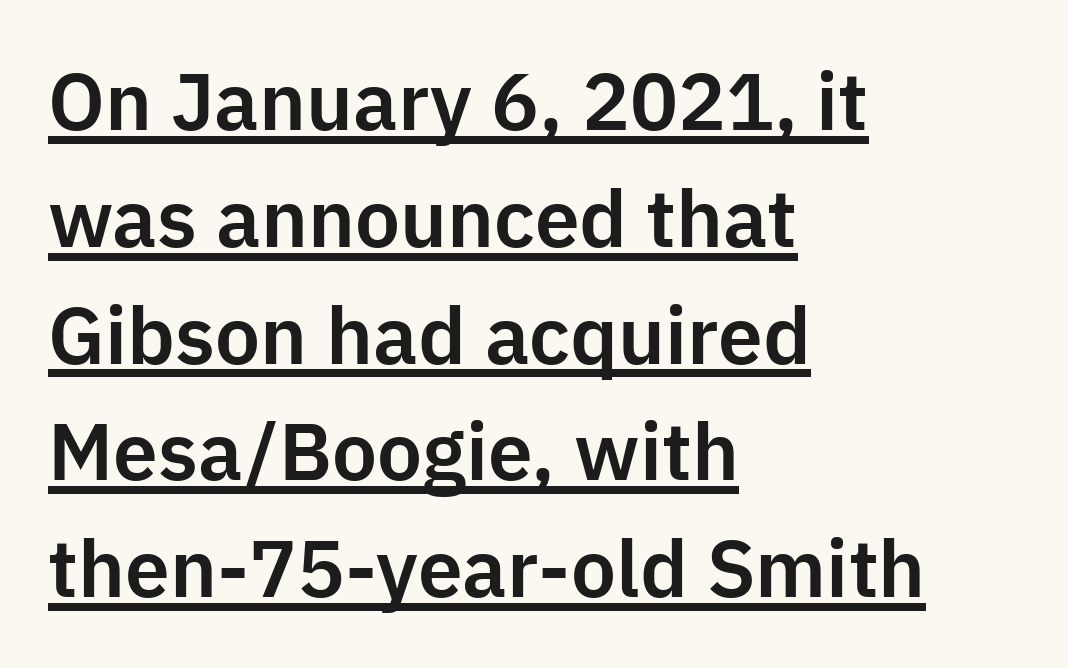
The image shows 80 px sans-serif type, upright; set left-aligned, normal line spacing (1.46x), normal letter spacing, underlined; low stroke contrast and a medium x-height.
